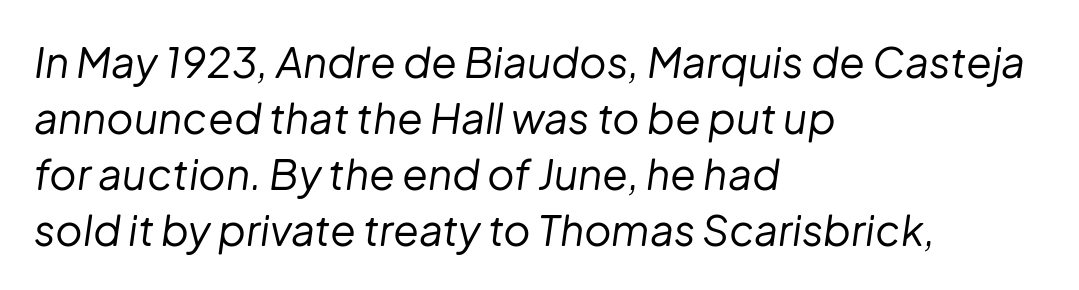
Q: Is the text bold? A: No.
Q: Is the text italic (slanted)? A: Yes, it leans right by about 8 degrees.
Q: Is the text underlined? A: No.
Q: How is the paragraph aligned? A: Left-aligned.
Q: Is the spacing between letters normal or unusually wide? A: Normal.
Q: Is the spacing between lines tight, normal or loose? A: Normal.
Q: Width (condensed, normal, or wide)? A: Normal.
Q: Stroke contrast? A: Low.
Q: x-height? A: Medium.
Q: Monospaced? A: No.
